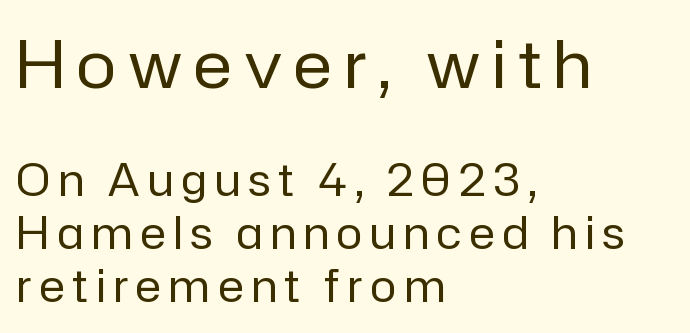
{"serif": "no", "italic": "no", "bold": "no", "weight": "regular", "width": "normal", "stroke_contrast": "low", "x_height": "medium", "monospaced": "no", "underline": "no", "align": "left", "line_spacing_ratio": 1.2, "larger_block": "first", "size_ratio": 1.5, "glyph_px": 66}
